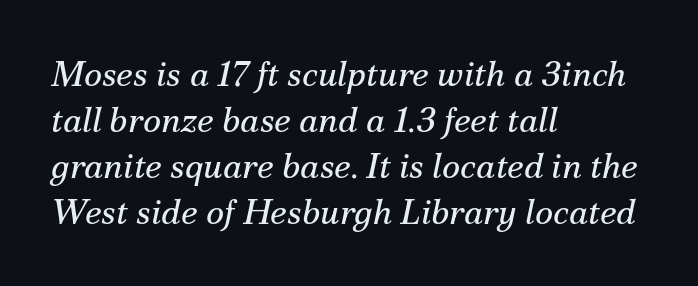
Proportional: the letters do not fall into vertical columns. The text block is weighted toward the left margin, trailing off unevenly rightward. The space beneath each line is pristine and unruled. Tracking value appears to be zero — textbook default spacing.
